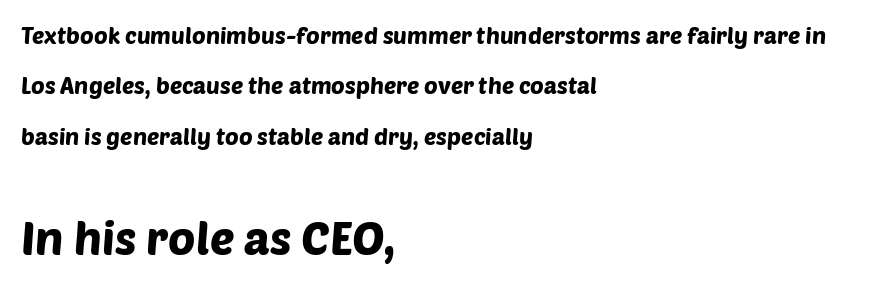
{"serif": "no", "width": "normal", "stroke_contrast": "low", "x_height": "large", "monospaced": "no", "underline": "no", "align": "left", "line_spacing": "loose", "line_spacing_ratio": 2.19, "letter_spacing": "normal", "letter_spacing_em": 0.0, "larger_block": "second", "size_ratio": 2.0, "glyph_px": 46}
